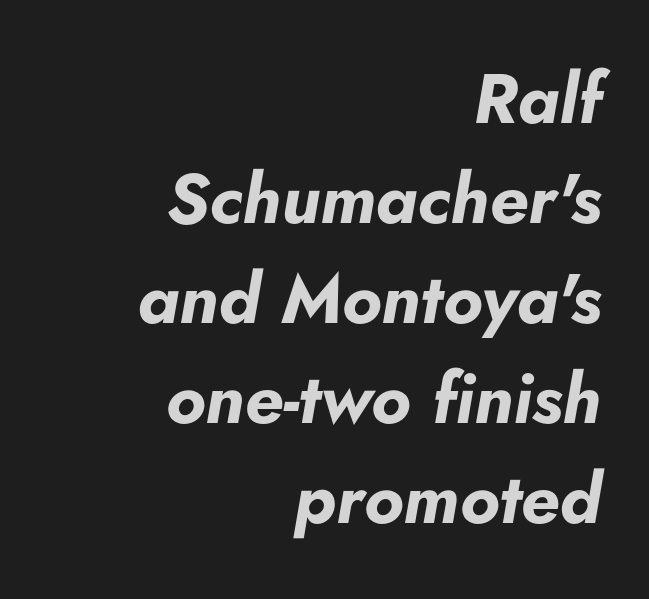
{"italic": "yes", "lean": "right", "slant_degrees": 5, "bold": "yes", "weight": "bold", "width": "normal", "stroke_contrast": "low", "x_height": "small", "monospaced": "no", "underline": "no", "align": "right", "line_spacing": "normal", "line_spacing_ratio": 1.43, "letter_spacing": "normal", "letter_spacing_em": 0.0, "glyph_px": 70}
